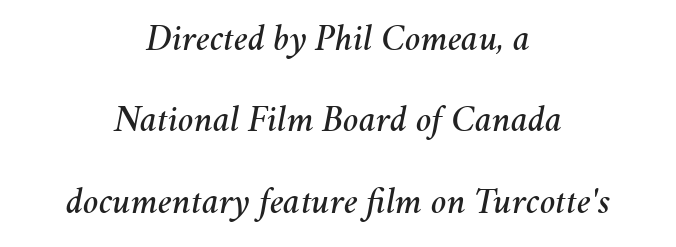
The image shows 37 px text type, italic (leaning right); set centered, loose line spacing (2.2x), normal letter spacing, not underlined; medium stroke contrast and a medium x-height.
